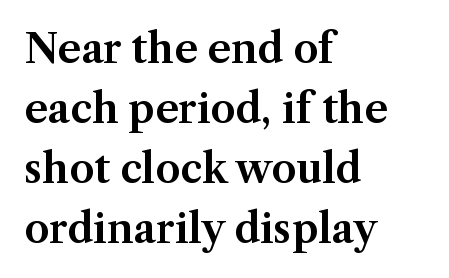
Q: Is the text italic (slanted)? A: No, it is upright.
Q: Is the typeface a serif or a sans-serif typeface? A: Serif.
Q: Is the text underlined? A: No.
Q: How is the paragraph aligned? A: Left-aligned.
Q: Is the spacing between letters normal or unusually wide? A: Normal.
Q: Is the spacing between lines tight, normal or loose? A: Normal.
Q: Width (condensed, normal, or wide)? A: Normal.
Q: Stroke contrast? A: Medium.
Q: x-height? A: Medium.
Q: Monospaced? A: No.
